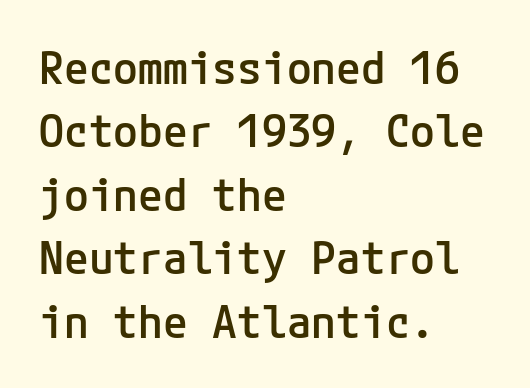
In terms of letterspacing, this is plain default setting. I'd describe the lettering as semibold — firm but not a full bold. Check the space under the baseline: it is left empty. The typography opts for an upright posture over an oblique one. The passage shown is typeset with a sans-serif family. Where is the straight margin? On the left.
